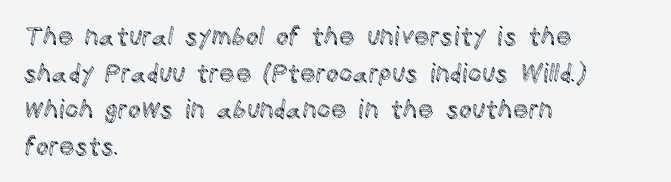
{"underline": "no", "align": "left", "line_spacing": "normal", "line_spacing_ratio": 1.47, "letter_spacing": "normal", "letter_spacing_em": 0.0, "glyph_px": 25}
